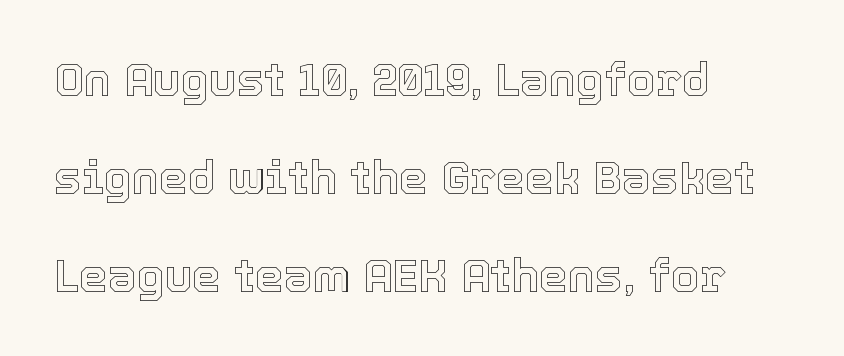
Honestly, the letter spacing is just normal — you wouldn't notice it. All the whitespace from short lines collects on the right. Glance below the letters and you will spot only blank space. You can tell it's not italic because the verticals are truly vertical. Baseline-to-baseline distance is far greater than the letter height. Is this a fixed-width face? No — the glyphs have proportional, varying widths.
